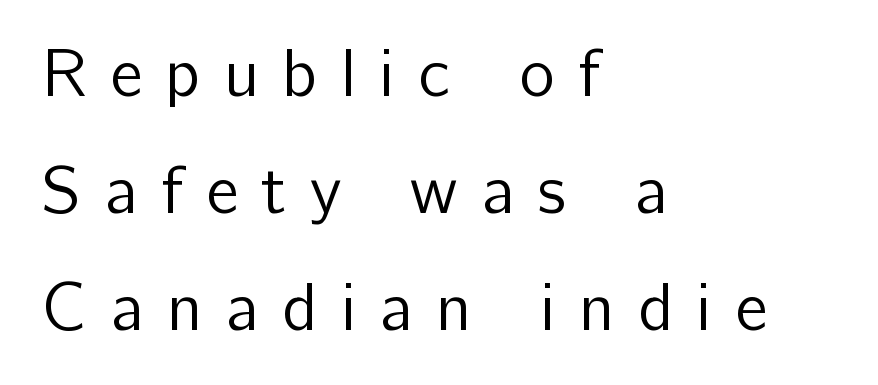
{"serif": "no", "italic": "no", "bold": "no", "weight": "regular", "width": "normal", "stroke_contrast": "low", "x_height": "medium", "monospaced": "no", "underline": "no", "align": "left", "line_spacing_ratio": 1.72, "letter_spacing": "wide", "letter_spacing_em": 0.34, "glyph_px": 68}
